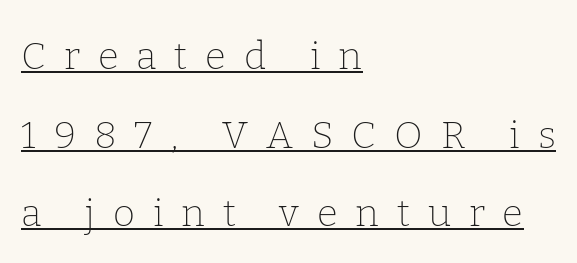
Quick note: interline space is abundant. Is the block centered? No — it sits flush against the left margin. Designer's note — italics off, roman on. Short note: letters widely spaced. What decoration does the sample have? An underline. Note: serifs present on the glyphs.
